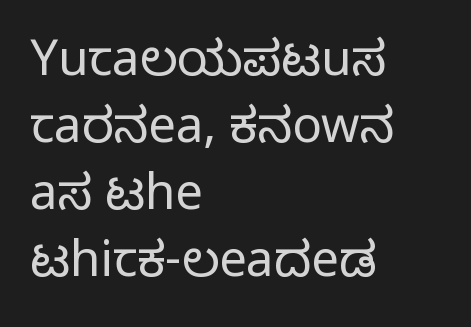
Q: Is the text bold? A: No.
Q: Is the text italic (slanted)? A: No, it is upright.
Q: Is the typeface a serif or a sans-serif typeface? A: Sans-serif.
Q: Is the text underlined? A: No.
Q: How is the paragraph aligned? A: Left-aligned.
Q: Is the spacing between letters normal or unusually wide? A: Normal.
Q: Is the spacing between lines tight, normal or loose? A: Normal.
Q: Width (condensed, normal, or wide)? A: Condensed.
Q: Stroke contrast? A: Low.
Q: x-height? A: Large.
Q: Monospaced? A: No.
